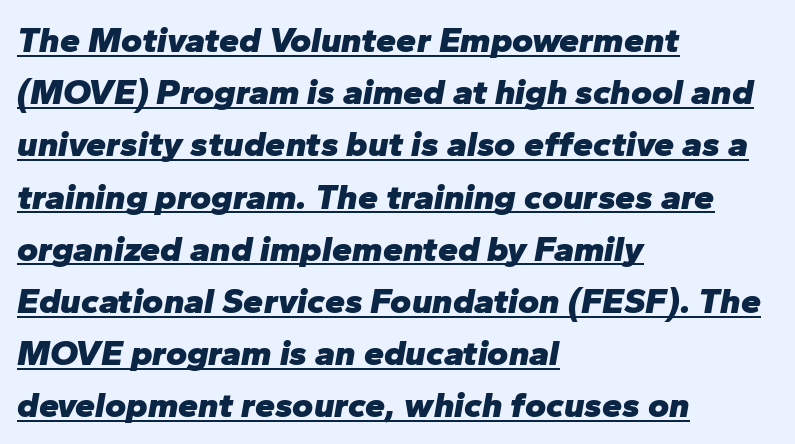
Q: Is the text bold? A: Yes.
Q: Is the text italic (slanted)? A: Yes, it leans right by about 10 degrees.
Q: Is the text underlined? A: Yes.
Q: How is the paragraph aligned? A: Left-aligned.
Q: Is the spacing between letters normal or unusually wide? A: Normal.
Q: Is the spacing between lines tight, normal or loose? A: Normal.
Q: Width (condensed, normal, or wide)? A: Normal.
Q: Stroke contrast? A: Low.
Q: x-height? A: Medium.
Q: Monospaced? A: No.
